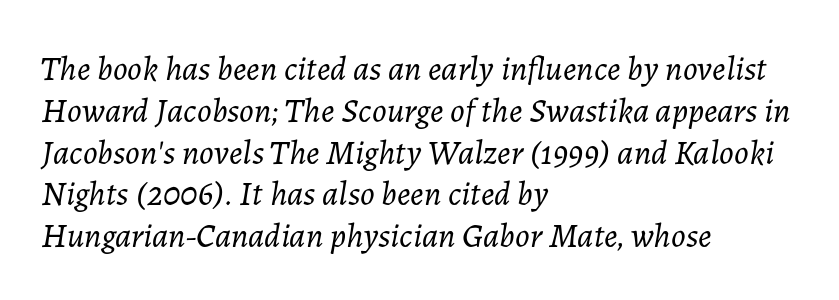
The image shows 34 px light type, italic (leaning right); set left-aligned, line spacing 1.23x, normal letter spacing, not underlined; low stroke contrast and a medium x-height.
